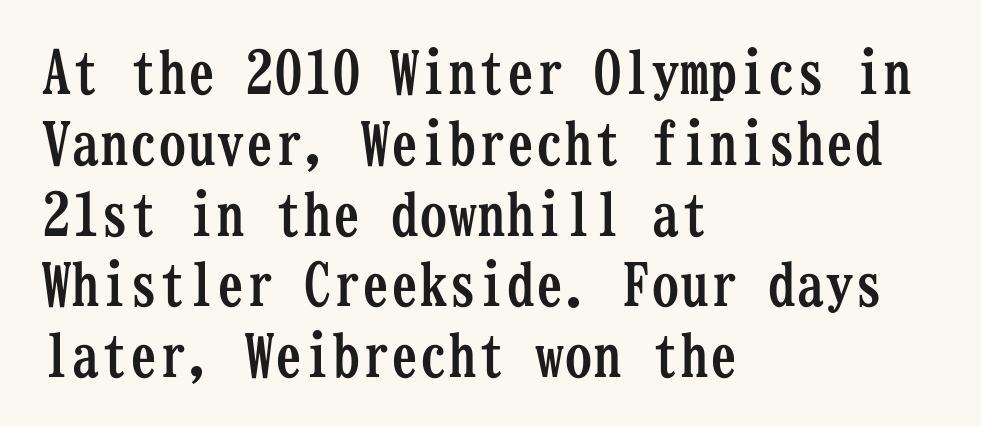
Q: Is the text bold? A: Yes.
Q: Is the text italic (slanted)? A: No, it is upright.
Q: Is the typeface a serif or a sans-serif typeface? A: Serif.
Q: Is the text underlined? A: No.
Q: How is the paragraph aligned? A: Left-aligned.
Q: Is the spacing between letters normal or unusually wide? A: Normal.
Q: Width (condensed, normal, or wide)? A: Condensed.
Q: Stroke contrast? A: Low.
Q: x-height? A: Medium.
Q: Monospaced? A: Yes.
